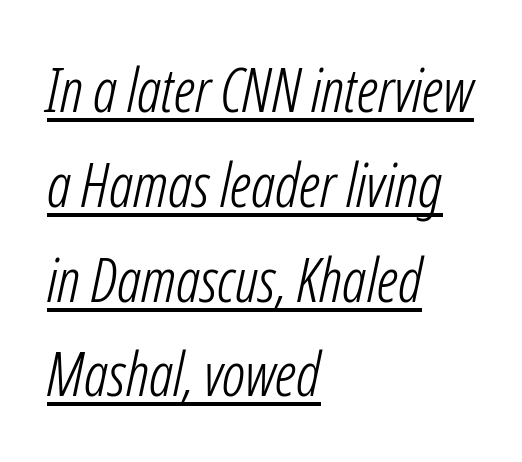
Characters follow at the spacing the type designer built in. Looks like regular typesetting: each glyph gets only the width it needs. The block of text has a typical density, with ordinary space between rows. Casual observation: everything's shoved over to the left. The letters look calm and open, with moderate or lighter stems. Would a proofreader flag this as italicized? Yes.
